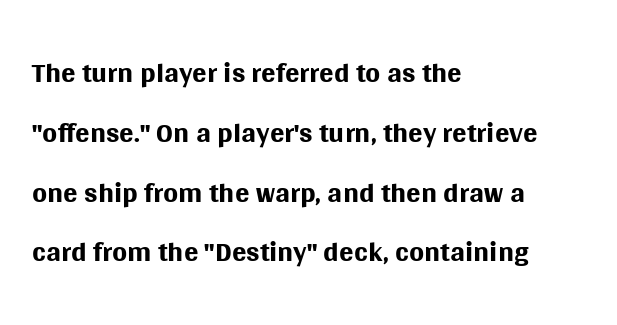
The image shows 43 px regular-weight sans-serif type, upright; set left-aligned, normal line spacing (1.39x), normal letter spacing, not underlined; medium stroke contrast and a large x-height.
